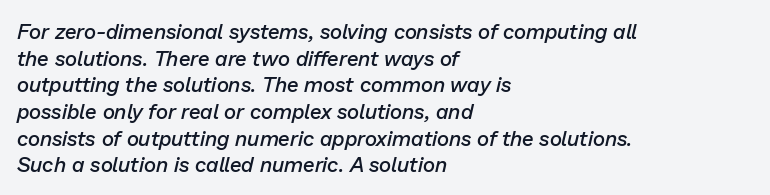
Honestly, there is no underline to notice here at all. Tracking here is standard; glyphs follow each other at the usual distance. Left-aligned paragraph, ragged on the right. Compared with ordinary roman type, these characters are visibly tilted.
